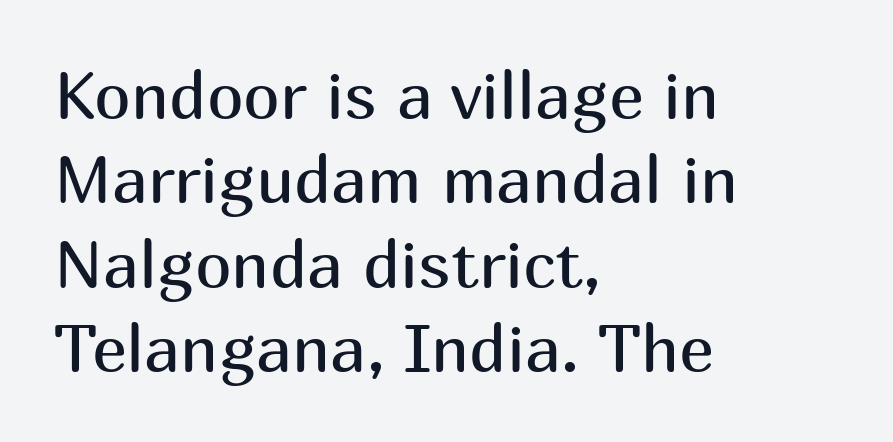
Q: Is the text bold? A: No.
Q: Is the text italic (slanted)? A: No, it is upright.
Q: Is the typeface a serif or a sans-serif typeface? A: Sans-serif.
Q: Is the text underlined? A: No.
Q: How is the paragraph aligned? A: Left-aligned.
Q: Is the spacing between letters normal or unusually wide? A: Normal.
Q: Is the spacing between lines tight, normal or loose? A: Normal.
Q: Width (condensed, normal, or wide)? A: Normal.
Q: Stroke contrast? A: Medium.
Q: x-height? A: Medium.
Q: Monospaced? A: No.
